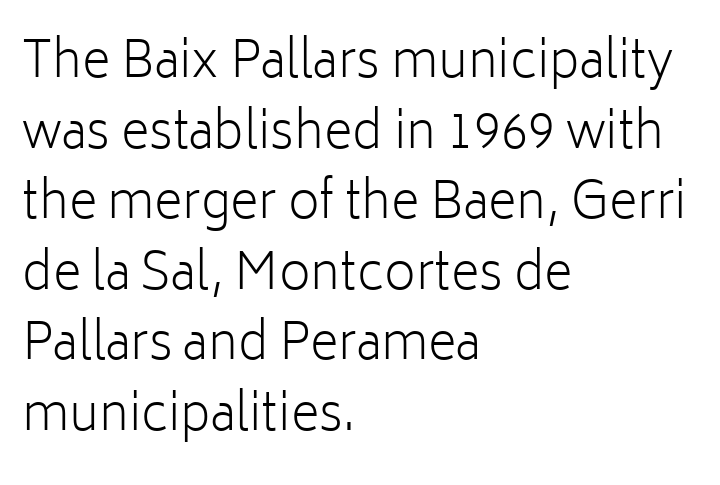
The image shows 49 px light sans-serif type, upright; set left-aligned, normal line spacing (1.44x), normal letter spacing, not underlined; low stroke contrast and a medium x-height.
